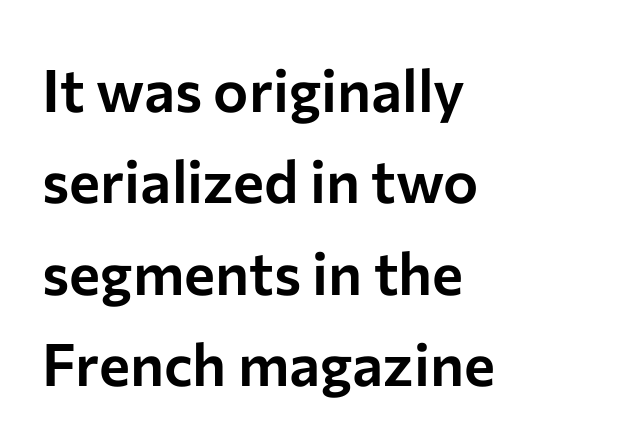
Regular leading. In terms of posture, this sample is upright. Each letter keeps its own natural width here, so spacing adapts to shape. The passage shown has conventional tracking throughout. Where is the straight margin? On the left.
